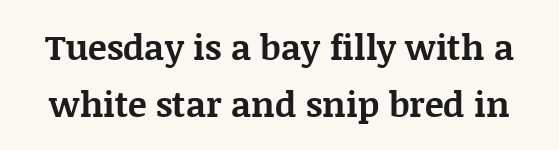
Every letter is thick-stroked: bold, no question. Letter spacing: default. Students, observe: this is what conventionally led text looks like. Quick note: underline off. These lines are composed in type with serifs. Note the varied advance widths — an 'i' is clearly narrower than an 'm'.
